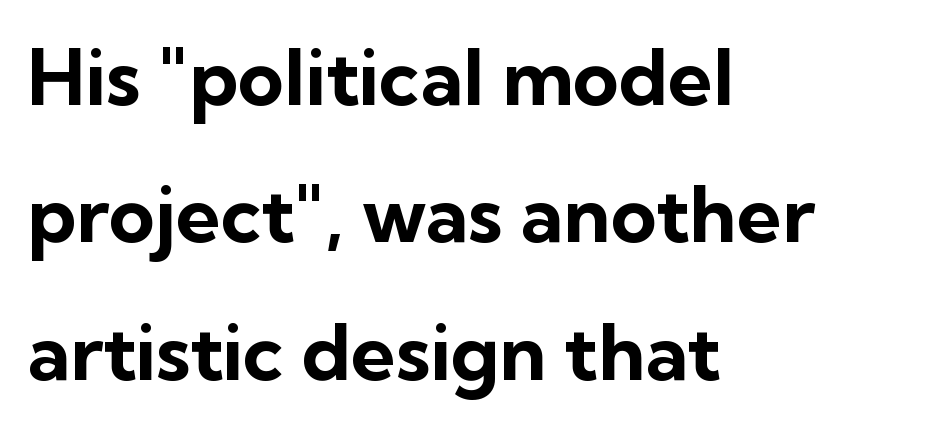
{"serif": "no", "italic": "no", "bold": "yes", "weight": "bold", "width": "normal", "stroke_contrast": "low", "x_height": "medium", "monospaced": "no", "underline": "no", "align": "left", "line_spacing_ratio": 1.74, "letter_spacing": "normal", "letter_spacing_em": 0.0, "glyph_px": 79}
